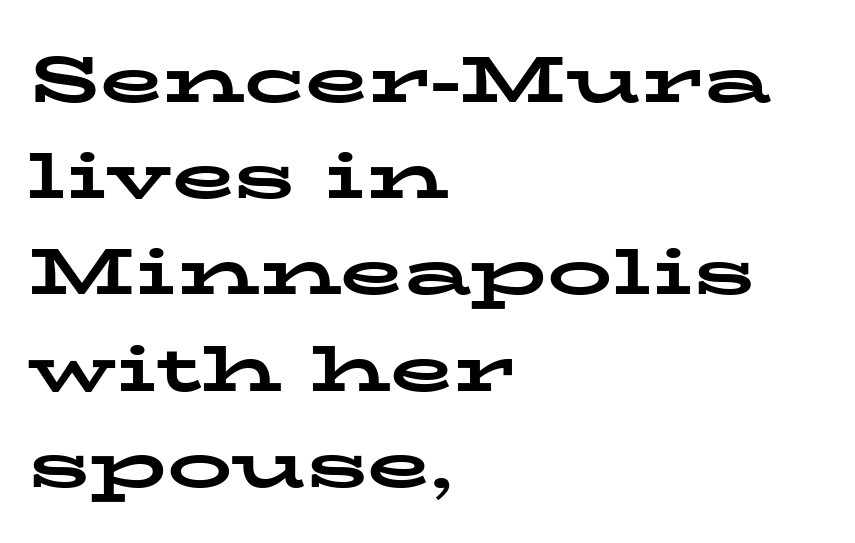
The image shows 65 px bold, wide serif type, upright; set left-aligned, normal line spacing (1.48x), normal letter spacing, not underlined; low stroke contrast and a medium x-height.
